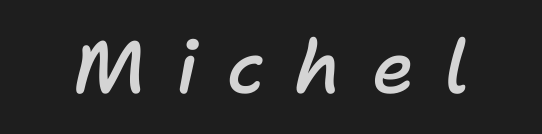
A typesetter would call this proportional, since set widths differ per character. Has an underline been added? It has not. This is moderately heavy type, rendered in semibold. Is the type slanted? Yes — the strokes lean at a clear angle. Inter-character spacing is expanded well beyond the font's built-in metrics.
